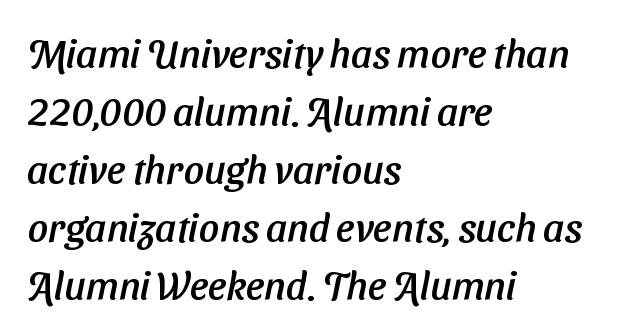
{"serif": "no", "width": "normal", "stroke_contrast": "low", "x_height": "medium", "monospaced": "no", "underline": "no", "align": "left", "line_spacing": "normal", "line_spacing_ratio": 1.45, "letter_spacing": "normal", "letter_spacing_em": 0.0, "glyph_px": 40}
